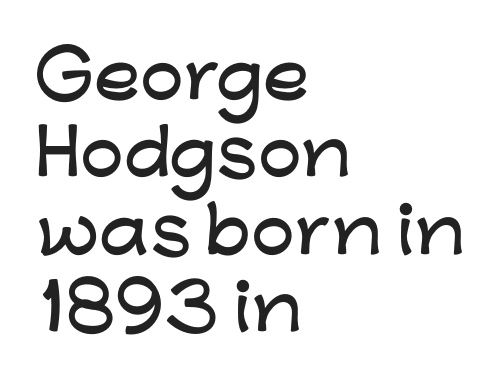
Q: Is the text italic (slanted)? A: No, it is upright.
Q: Is the typeface a serif or a sans-serif typeface? A: Sans-serif.
Q: Is the text underlined? A: No.
Q: How is the paragraph aligned? A: Left-aligned.
Q: Is the spacing between letters normal or unusually wide? A: Normal.
Q: Is the spacing between lines tight, normal or loose? A: Normal.
Q: Width (condensed, normal, or wide)? A: Wide.
Q: Stroke contrast? A: Low.
Q: x-height? A: Medium.
Q: Monospaced? A: No.
